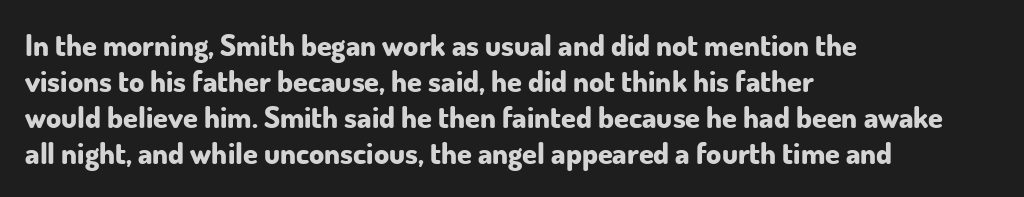
The image shows 30 px bold sans-serif type, upright; set left-aligned, line spacing 1.2x, normal letter spacing, not underlined; low stroke contrast and a small x-height.
